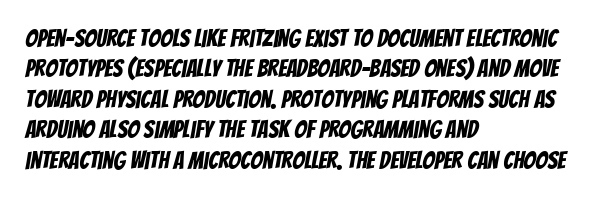
Quick note: underline off. Is the block centered? No — it sits flush against the left margin. There is no visible air inserted between adjacent glyphs. The rendering uses a moderate line-height, typical for paragraphs.
